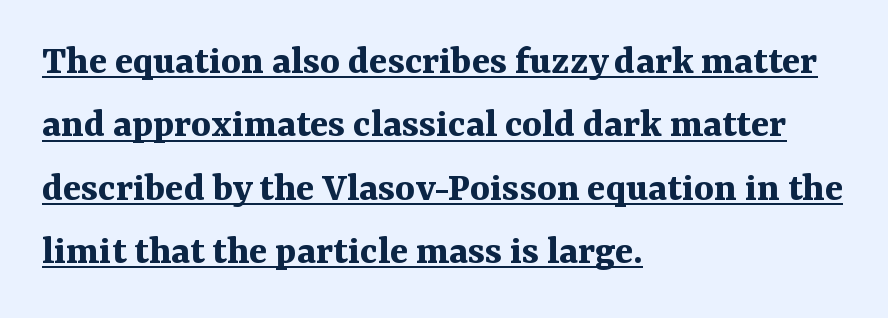
The block of text has a typical density, with ordinary space between rows. Weight: bold. Observe the ordinary spacing: letters are neighbours, not strangers. Horizontal alignment here is leftward, the default for most running prose. Caption: lettering with a line underneath. This sample has the flowing, uneven cadence of proportional lettering.
